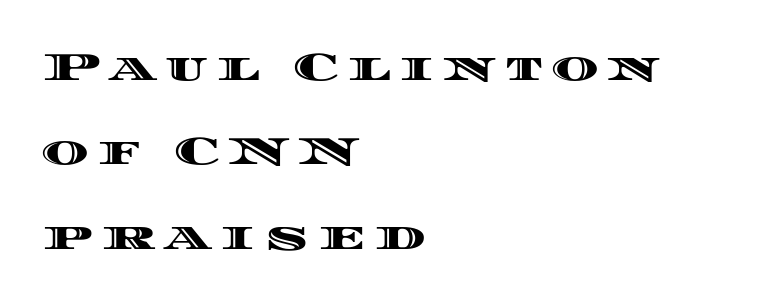
Q: Is the text italic (slanted)? A: No, it is upright.
Q: Is the text underlined? A: No.
Q: How is the paragraph aligned? A: Left-aligned.
Q: Is the spacing between letters normal or unusually wide? A: Unusually wide.
Q: Is the spacing between lines tight, normal or loose? A: Loose.
Q: Width (condensed, normal, or wide)? A: Wide.
Q: x-height? A: Large.
Q: Monospaced? A: No.
